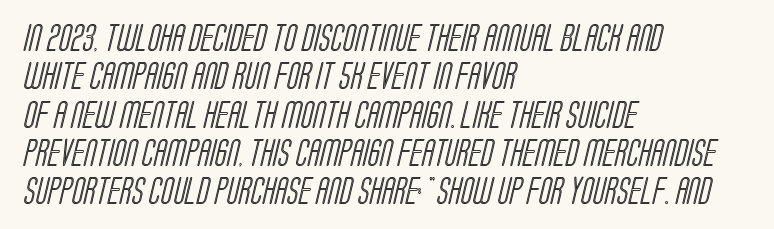
These lines keep a tight, regular rhythm from letter to letter. Do the characters align in a grid? No, the font is proportional. Typeset ragged right — the left edge is the straight one. Only glyphs here, with clear space below each row.
